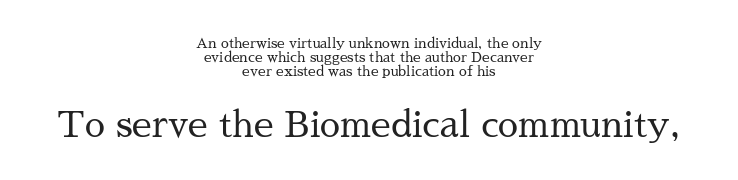
{"serif": "yes", "italic": "no", "bold": "no", "weight": "regular", "width": "normal", "stroke_contrast": "medium", "x_height": "medium", "monospaced": "no", "underline": "no", "align": "center", "line_spacing": "tight", "line_spacing_ratio": 0.99, "letter_spacing": "normal", "letter_spacing_em": 0.0, "larger_block": "second", "size_ratio": 2.57, "glyph_px": 36}
